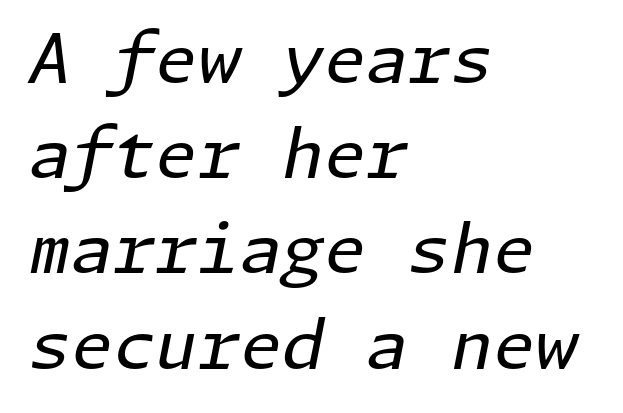
{"italic": "yes", "lean": "right", "slant_degrees": 11, "bold": "no", "weight": "regular", "width": "normal", "stroke_contrast": "low", "x_height": "medium", "underline": "no", "align": "left", "line_spacing": "normal", "line_spacing_ratio": 1.4, "letter_spacing": "normal", "letter_spacing_em": 0.0, "glyph_px": 68}
